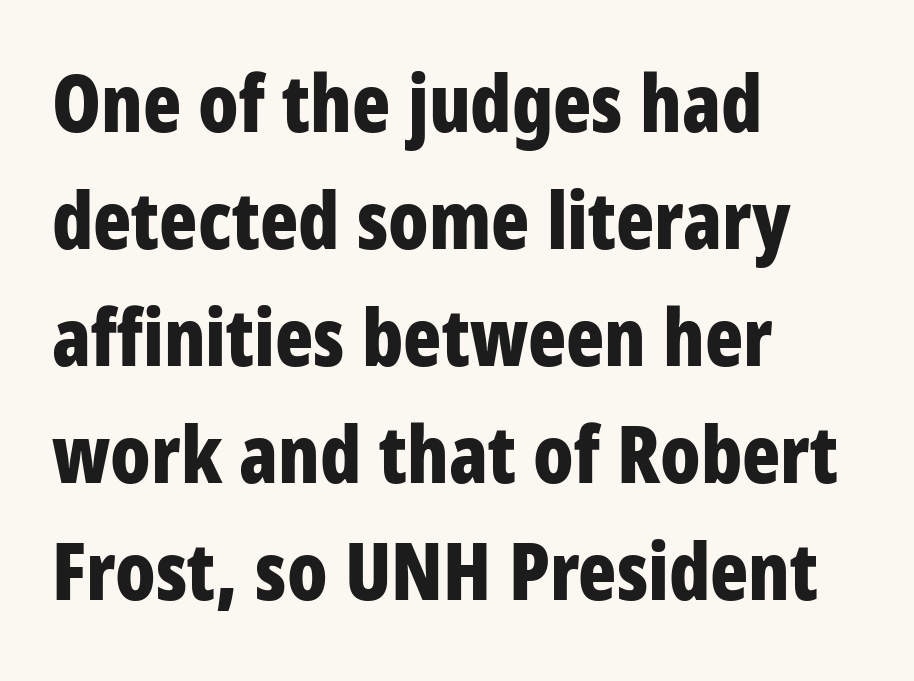
The image shows 79 px bold, condensed sans-serif type, upright; set left-aligned, normal line spacing (1.48x), normal letter spacing, not underlined; low stroke contrast and a large x-height.
